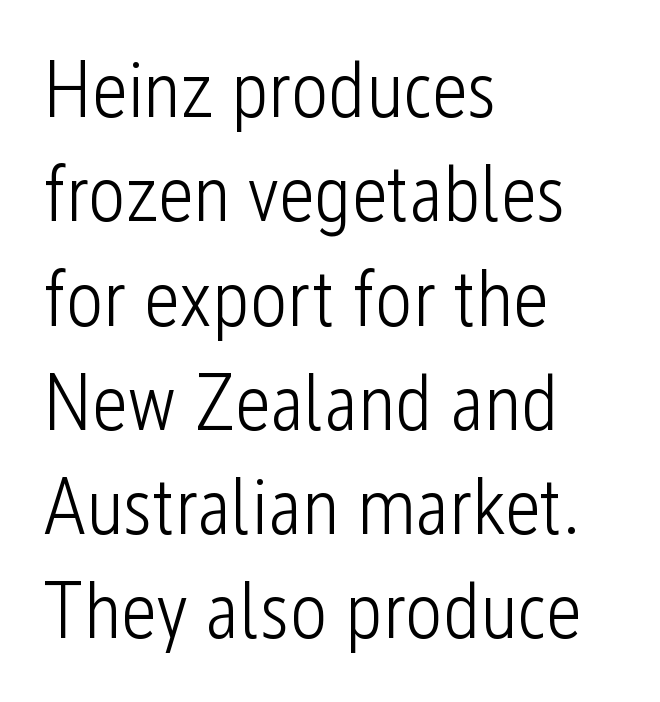
A light-to-regular cut is what we see here. Honestly, the letter spacing is just normal — you wouldn't notice it. Note the varied advance widths — an 'i' is clearly narrower than an 'm'. Nobody drew a line under any word here. Is there any slant? The stems are plumb. The lines sit at an ordinary, default distance from one another.
